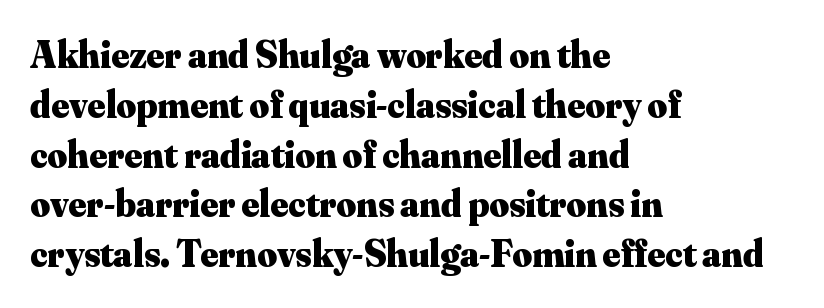
Q: Is the text bold? A: Yes.
Q: Is the text italic (slanted)? A: No, it is upright.
Q: Is the typeface a serif or a sans-serif typeface? A: Serif.
Q: Is the text underlined? A: No.
Q: How is the paragraph aligned? A: Left-aligned.
Q: Is the spacing between letters normal or unusually wide? A: Normal.
Q: Is the spacing between lines tight, normal or loose? A: Normal.
Q: Width (condensed, normal, or wide)? A: Normal.
Q: Stroke contrast? A: Medium.
Q: x-height? A: Small.
Q: Monospaced? A: No.
